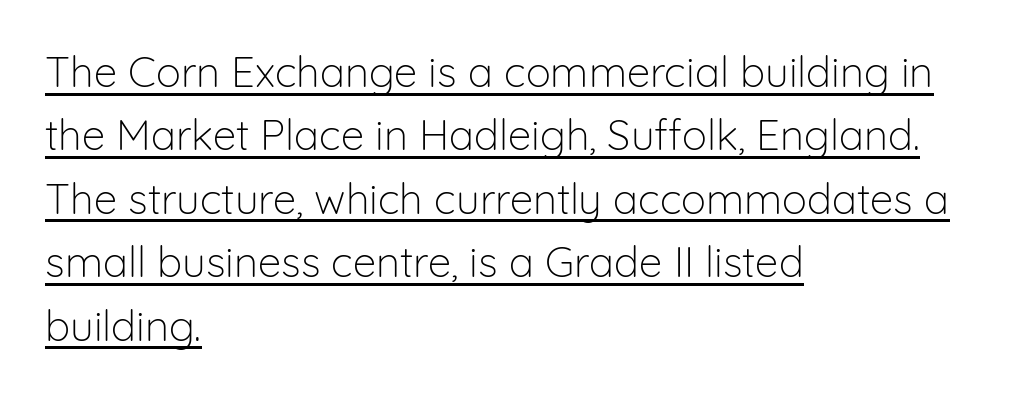
What's the leading like? Ordinary, nothing unusual. The face looks like a standard text weight, possibly lighter. All the whitespace from short lines collects on the right. This rendering leaves character spacing at its baseline value. The font's upright variant was chosen for this text. Proportional: the letters do not fall into vertical columns.
